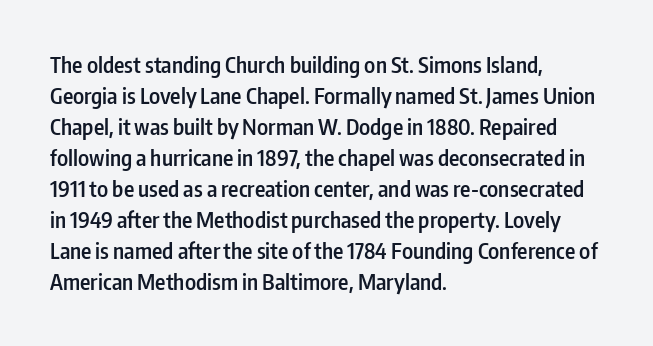
Does extra space separate the letters? No, they use regular spacing. Italic? Not at all — the glyphs are vertical. Notice how the passage keeps a crisp vertical edge on the left only. In terms of leading, this rendering sits right in the middle.
